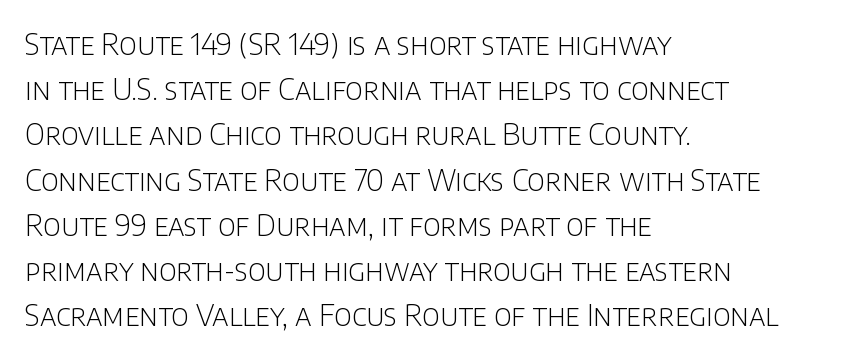
The image shows 29 px light sans-serif type, upright; set left-aligned, normal line spacing (1.56x), normal letter spacing, not underlined; low stroke contrast and a large x-height.
